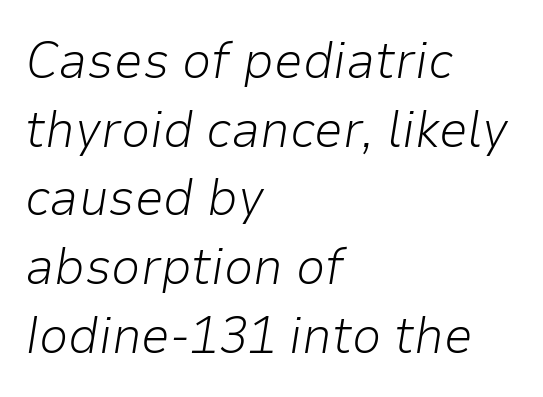
The image shows 52 px light type, italic (leaning right); set left-aligned, normal line spacing (1.32x), normal letter spacing, not underlined; low stroke contrast and a medium x-height.
